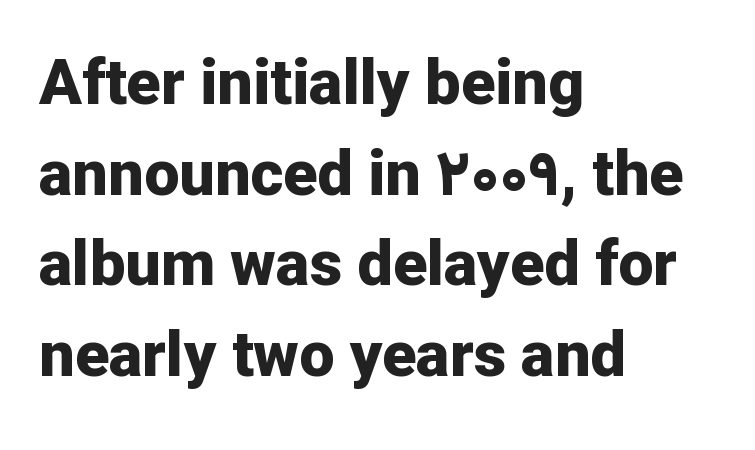
{"serif": "no", "italic": "no", "bold": "yes", "weight": "bold", "width": "normal", "stroke_contrast": "low", "x_height": "medium", "monospaced": "no", "underline": "no", "align": "left", "line_spacing": "normal", "line_spacing_ratio": 1.44, "letter_spacing": "normal", "letter_spacing_em": 0.0, "glyph_px": 63}
